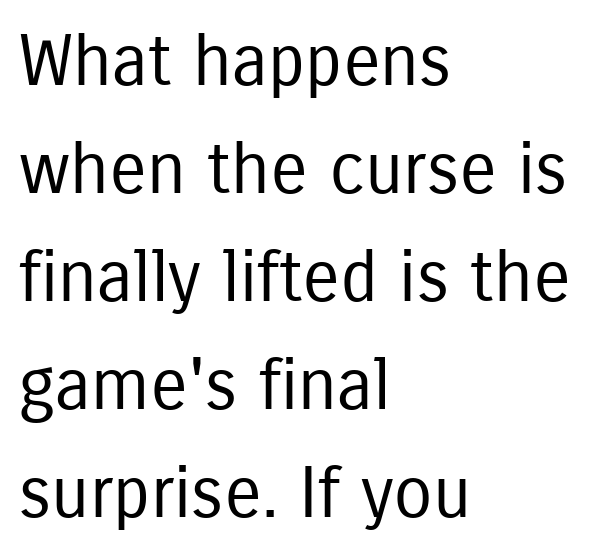
Q: Is the text bold? A: No.
Q: Is the text italic (slanted)? A: No, it is upright.
Q: Is the typeface a serif or a sans-serif typeface? A: Sans-serif.
Q: Is the text underlined? A: No.
Q: How is the paragraph aligned? A: Left-aligned.
Q: Is the spacing between letters normal or unusually wide? A: Normal.
Q: Is the spacing between lines tight, normal or loose? A: Normal.
Q: Width (condensed, normal, or wide)? A: Condensed.
Q: Stroke contrast? A: Low.
Q: x-height? A: Medium.
Q: Monospaced? A: No.
